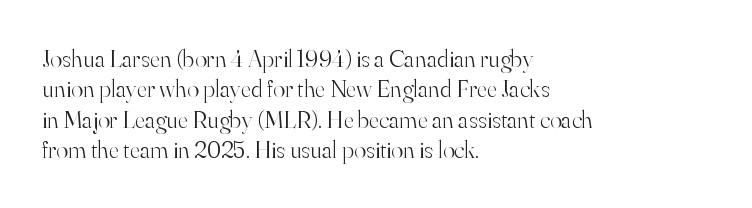
Nope, not italic — everything's standing straight. Only glyphs here, with clear space below each row. Leftover space on each line is placed entirely after the last word. The gaps between neighbouring characters are ordinary and unremarkable. A light-to-regular cut is what we see here.
